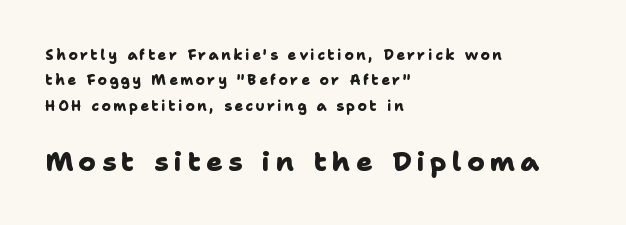
A clean baseline with only descenders dipping below it. Strong, thick strokes mark this as bold type. The passage is arranged the way most books set body copy — flush left. Block two is the big one; block one sits smaller above it.
